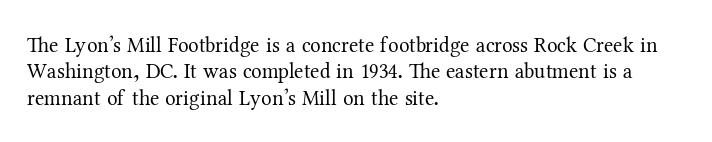
The image shows 21 px text type, upright; set left-aligned, normal line spacing (1.26x), normal letter spacing, not underlined.
